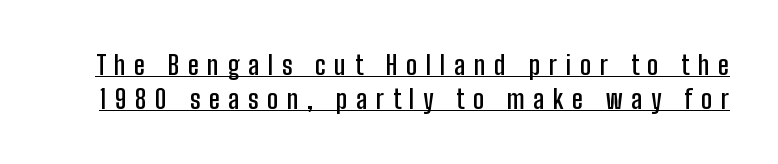
The letters are spread apart with noticeably loose tracking. Moderately thickened strokes mark this as semibold type. The typesetter has applied underlining to the passage shown. Italic? Not at all — the glyphs are vertical.
